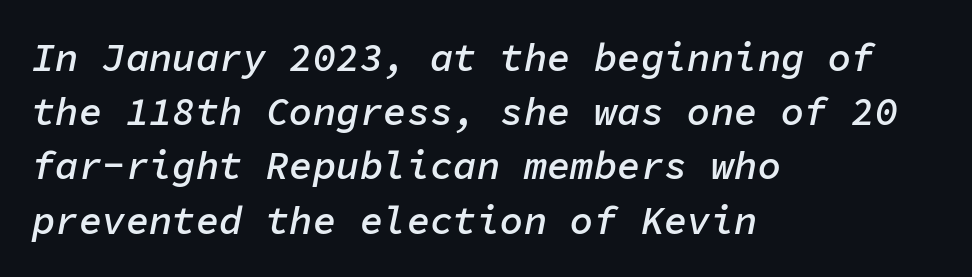
The image shows 39 px semibold type, italic (leaning right), monospaced; set left-aligned, normal line spacing (1.39x), normal letter spacing, not underlined; low stroke contrast and a medium x-height.
